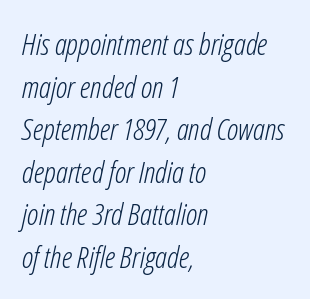
Q: Is the text bold? A: No.
Q: Is the text italic (slanted)? A: Yes, it leans right by about 12 degrees.
Q: Is the text underlined? A: No.
Q: How is the paragraph aligned? A: Left-aligned.
Q: Is the spacing between letters normal or unusually wide? A: Normal.
Q: Is the spacing between lines tight, normal or loose? A: Normal.
Q: Width (condensed, normal, or wide)? A: Condensed.
Q: Stroke contrast? A: Low.
Q: x-height? A: Medium.
Q: Monospaced? A: No.
